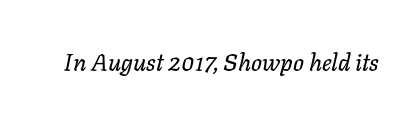
The image shows 24 px text type, italic (leaning right); set normal letter spacing, not underlined.
